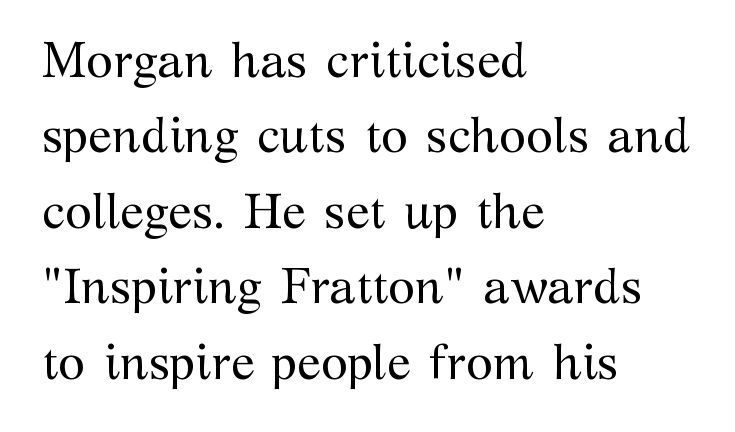
{"serif": "yes", "italic": "no", "bold": "no", "weight": "regular", "width": "normal", "stroke_contrast": "medium", "x_height": "medium", "monospaced": "no", "underline": "no", "align": "left", "line_spacing": "normal", "line_spacing_ratio": 1.54, "letter_spacing": "normal", "letter_spacing_em": 0.0, "glyph_px": 49}
